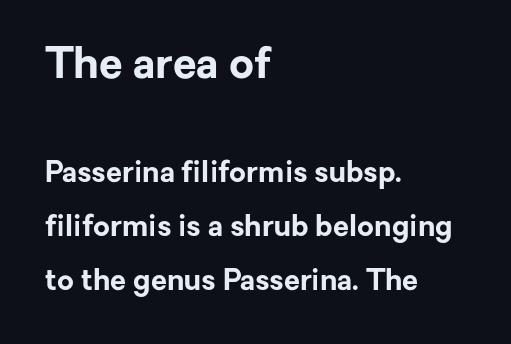
The initial chunk of copy outweighs the following chunk in type size. You could not count columns in this text — the font is proportionally spaced. A typesetter would label this face a sans. The letters stand straight up with perfectly vertical stems.
